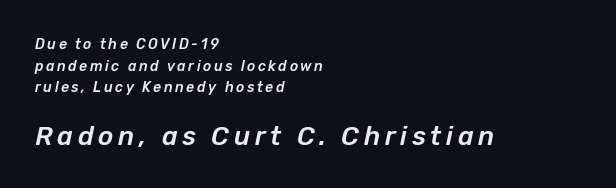
{"italic": "yes", "lean": "right", "slant_degrees": 12, "underline": "no", "align": "left", "line_spacing": "normal", "line_spacing_ratio": 1.54, "larger_block": "second", "size_ratio": 1.86, "glyph_px": 26}
